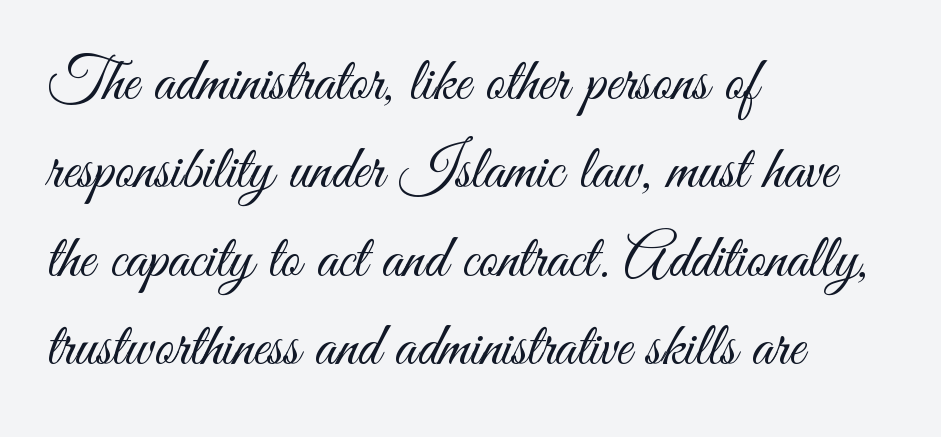
You could call the tracking neutral — neither tight nor loose. Stems and bowls with no extra thickness — not bold. Check where the strokes stop: nothing finishes them off — pure sans.
